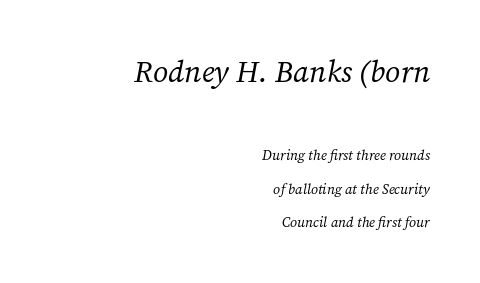
The image shows 30 px regular-weight serif type, italic (leaning right); set right-aligned, loose line spacing (2.38x), normal letter spacing, not underlined; the first (top) block is 2.14x larger; medium stroke contrast and a medium x-height.
